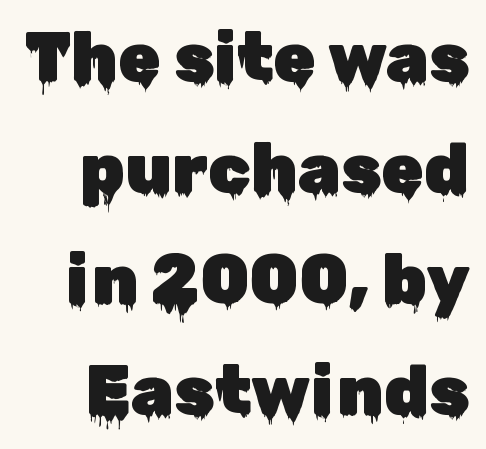
{"serif": "no", "italic": "no", "width": "normal", "stroke_contrast": "low", "x_height": "medium", "monospaced": "no", "underline": "no", "line_spacing": "normal", "line_spacing_ratio": 1.61, "letter_spacing": "normal", "letter_spacing_em": 0.0, "glyph_px": 69}
